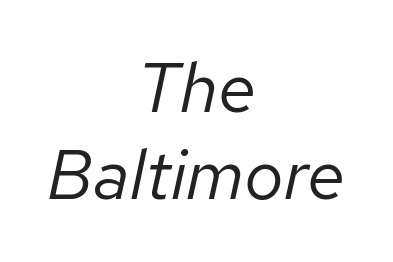
The image shows 70 px regular-weight type, italic (leaning right); set centered, normal line spacing (1.25x), normal letter spacing, not underlined; low stroke contrast and a medium x-height.
